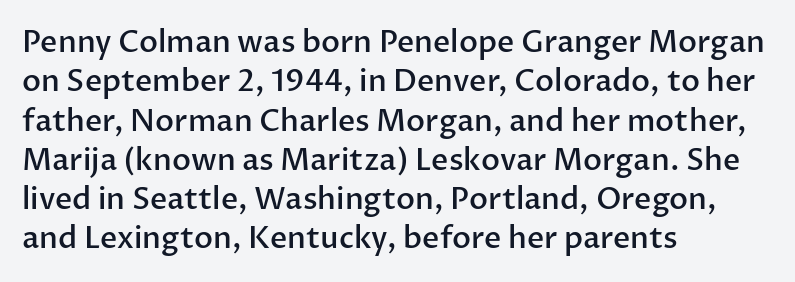
{"serif": "no", "italic": "no", "bold": "semi", "weight": "semibold", "width": "normal", "stroke_contrast": "low", "x_height": "medium", "monospaced": "no", "underline": "no", "align": "left", "line_spacing": "normal", "line_spacing_ratio": 1.31, "letter_spacing": "normal", "letter_spacing_em": 0.0, "glyph_px": 30}
